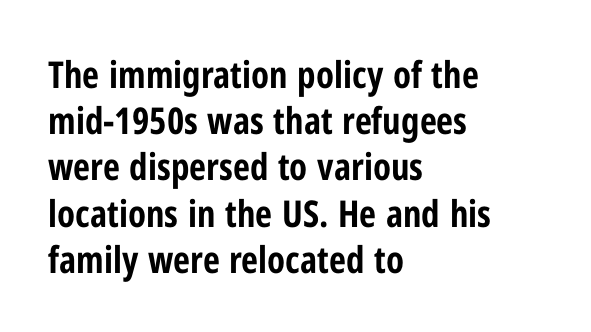
Notice how thick the strokes are: this is what a full bold looks like. The axis of the letterforms is exactly vertical. Just letters on the line, the space beneath them empty. Here the designer chose a conventional face with non-uniform glyph widths.
